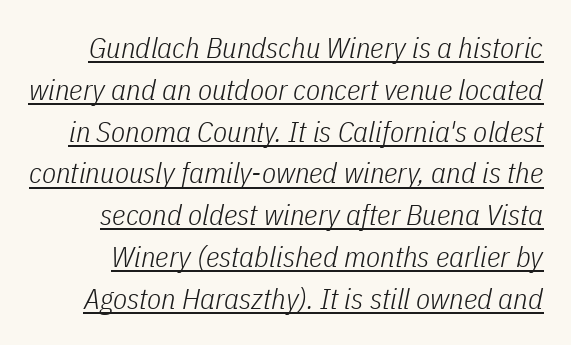
{"italic": "yes", "lean": "right", "slant_degrees": 11, "bold": "no", "weight": "light", "width": "condensed", "stroke_contrast": "low", "x_height": "medium", "monospaced": "no", "underline": "yes", "line_spacing": "normal", "line_spacing_ratio": 1.44, "letter_spacing": "normal", "letter_spacing_em": 0.0, "glyph_px": 29}
